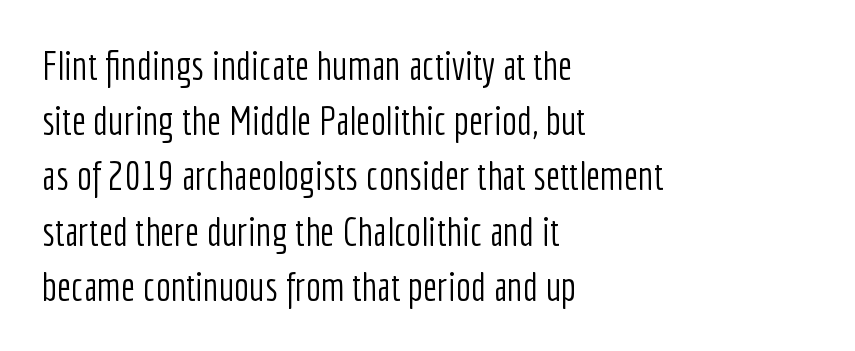
The image shows 40 px light, condensed sans-serif type, upright; set left-aligned, normal line spacing (1.38x), normal letter spacing, not underlined; low stroke contrast and a medium x-height.
